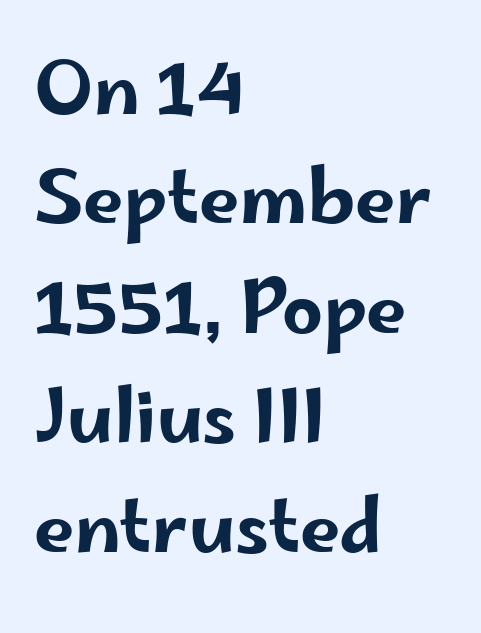
Upright lettering throughout. Normally led — the rows are evenly, conventionally spaced. The tracking reads as untouched default to a designer's eye. In CSS terms this would be text-align: left. This rendering features lettering with no underline. The face used here is proportionally spaced, like ordinary book or web type.
